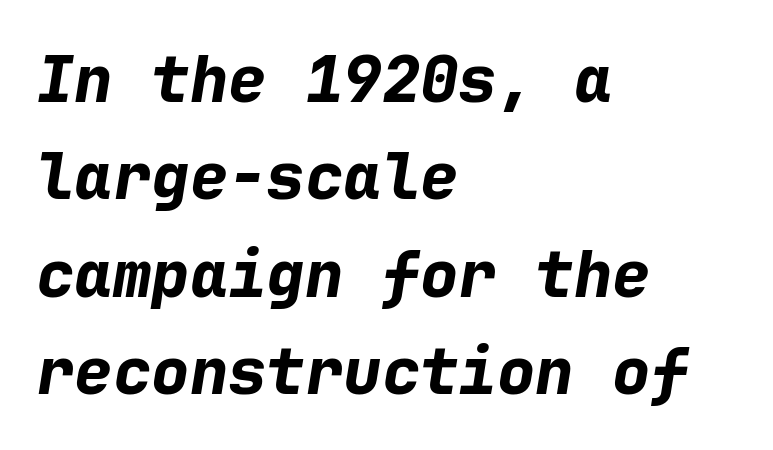
Q: Is the text bold? A: Yes.
Q: Is the text italic (slanted)? A: Yes, it leans right by about 9 degrees.
Q: Is the text underlined? A: No.
Q: How is the paragraph aligned? A: Left-aligned.
Q: Is the spacing between letters normal or unusually wide? A: Normal.
Q: Is the spacing between lines tight, normal or loose? A: Normal.
Q: Width (condensed, normal, or wide)? A: Normal.
Q: Stroke contrast? A: Low.
Q: x-height? A: Medium.
Q: Monospaced? A: Yes.
